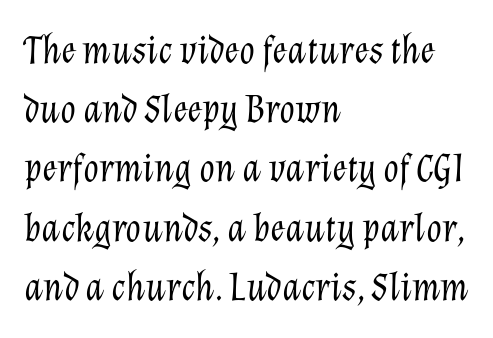
Q: Is the text bold? A: No.
Q: Is the text italic (slanted)? A: Yes, it leans right by about 12 degrees.
Q: Is the text underlined? A: No.
Q: How is the paragraph aligned? A: Left-aligned.
Q: Is the spacing between letters normal or unusually wide? A: Normal.
Q: Is the spacing between lines tight, normal or loose? A: Normal.
Q: Width (condensed, normal, or wide)? A: Normal.
Q: Stroke contrast? A: Low.
Q: x-height? A: Medium.
Q: Monospaced? A: No.
